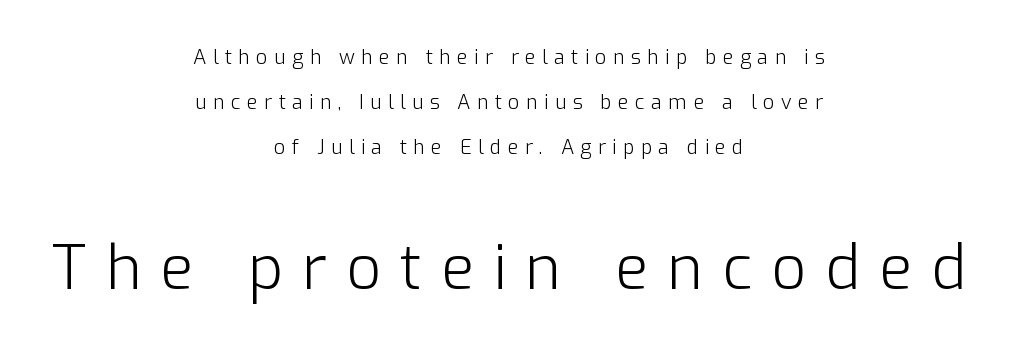
Q: Is the text bold? A: No.
Q: Is the text italic (slanted)? A: No, it is upright.
Q: Is the typeface a serif or a sans-serif typeface? A: Sans-serif.
Q: Is the text underlined? A: No.
Q: How is the paragraph aligned? A: Centered.
Q: Is the spacing between letters normal or unusually wide? A: Unusually wide.
Q: Is the spacing between lines tight, normal or loose? A: Loose.
Q: Which block of text is set in a larger size, the first (top) or the second (bottom)? A: The second (bottom) one.
Q: Width (condensed, normal, or wide)? A: Normal.
Q: Stroke contrast? A: Low.
Q: x-height? A: Medium.
Q: Monospaced? A: No.
